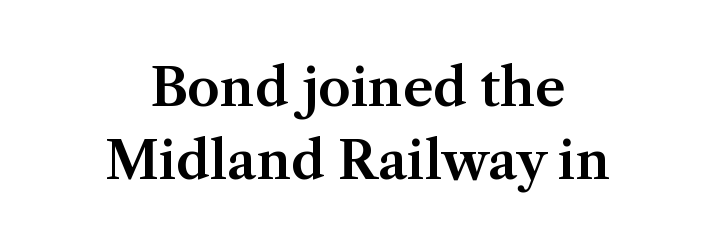
Q: Is the text italic (slanted)? A: No, it is upright.
Q: Is the typeface a serif or a sans-serif typeface? A: Serif.
Q: Is the text underlined? A: No.
Q: How is the paragraph aligned? A: Centered.
Q: Is the spacing between letters normal or unusually wide? A: Normal.
Q: Is the spacing between lines tight, normal or loose? A: Normal.
Q: Width (condensed, normal, or wide)? A: Normal.
Q: Stroke contrast? A: Medium.
Q: x-height? A: Medium.
Q: Monospaced? A: No.
